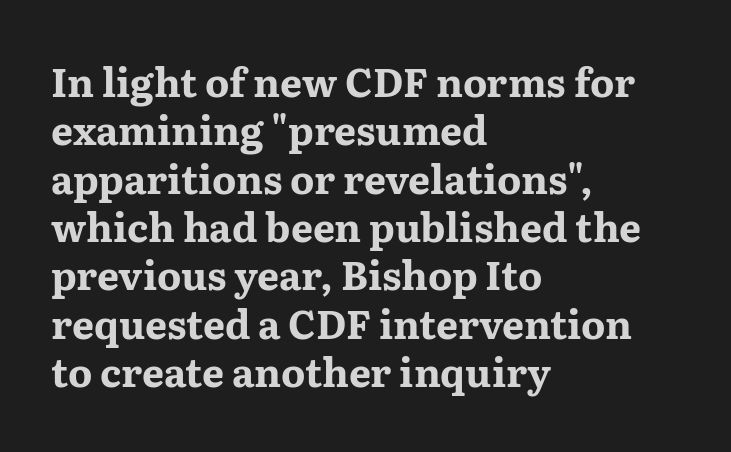
The lettering stays uniformly vertical, giving the passage a roman look. Each glyph is drawn with heavy, bold strokes. Glance below the letters and you will spot only blank space. Visually the block forms a straight wall on the left and a jagged coastline on the right. The face used here is proportionally spaced, like ordinary book or web type.
